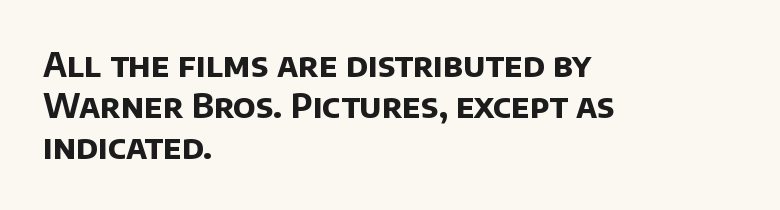
Q: Is the text bold? A: Yes.
Q: Is the typeface a serif or a sans-serif typeface? A: Sans-serif.
Q: Is the text underlined? A: No.
Q: How is the paragraph aligned? A: Left-aligned.
Q: Is the spacing between letters normal or unusually wide? A: Normal.
Q: Width (condensed, normal, or wide)? A: Normal.
Q: Stroke contrast? A: Low.
Q: x-height? A: Large.
Q: Monospaced? A: No.
